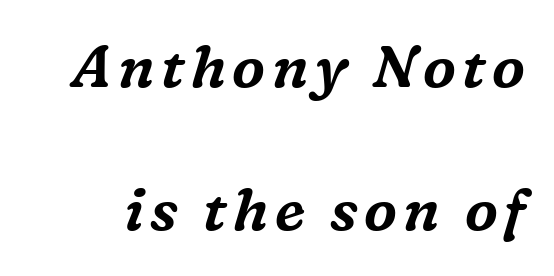
Q: Is the text italic (slanted)? A: Yes, it leans right by about 16 degrees.
Q: Is the typeface a serif or a sans-serif typeface? A: Serif.
Q: Is the text underlined? A: No.
Q: Is the spacing between lines tight, normal or loose? A: Loose.
Q: Width (condensed, normal, or wide)? A: Normal.
Q: Stroke contrast? A: Medium.
Q: x-height? A: Medium.
Q: Monospaced? A: No.
